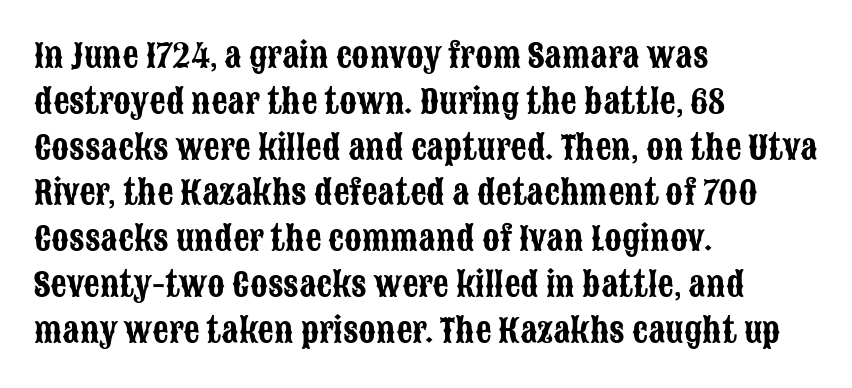
{"serif": "no", "italic": "no", "width": "condensed", "stroke_contrast": "low", "x_height": "large", "monospaced": "no", "underline": "no", "align": "left", "line_spacing": "normal", "line_spacing_ratio": 1.43, "letter_spacing": "normal", "letter_spacing_em": 0.0, "glyph_px": 32}
